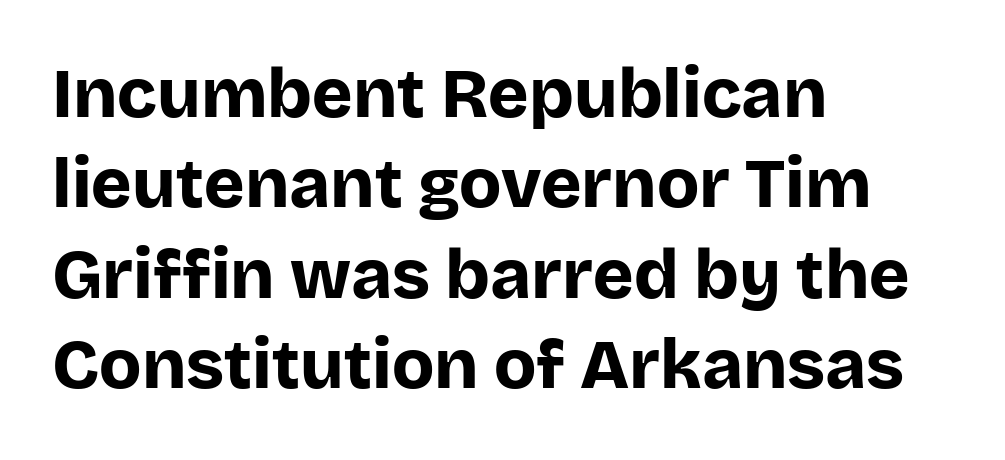
Q: Is the text bold? A: Yes.
Q: Is the text italic (slanted)? A: No, it is upright.
Q: Is the typeface a serif or a sans-serif typeface? A: Sans-serif.
Q: Is the text underlined? A: No.
Q: How is the paragraph aligned? A: Left-aligned.
Q: Is the spacing between letters normal or unusually wide? A: Normal.
Q: Is the spacing between lines tight, normal or loose? A: Normal.
Q: Width (condensed, normal, or wide)? A: Normal.
Q: Stroke contrast? A: Low.
Q: x-height? A: Large.
Q: Monospaced? A: No.
